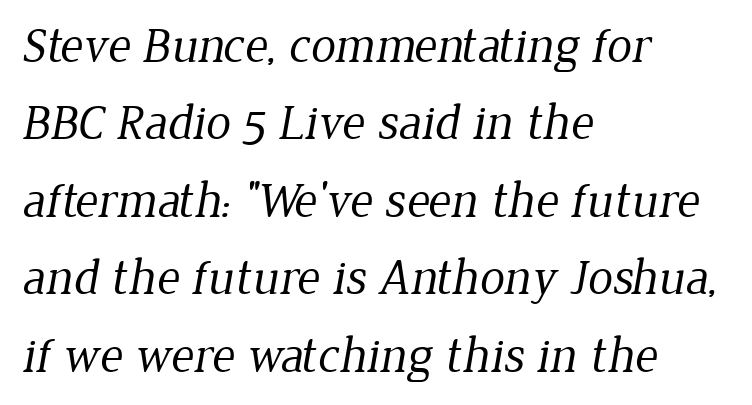
Q: Is the text bold? A: No.
Q: Is the typeface a serif or a sans-serif typeface? A: Serif.
Q: Is the text underlined? A: No.
Q: How is the paragraph aligned? A: Left-aligned.
Q: Is the spacing between letters normal or unusually wide? A: Normal.
Q: Is the spacing between lines tight, normal or loose? A: Normal.
Q: Width (condensed, normal, or wide)? A: Normal.
Q: Stroke contrast? A: Low.
Q: x-height? A: Medium.
Q: Monospaced? A: No.
